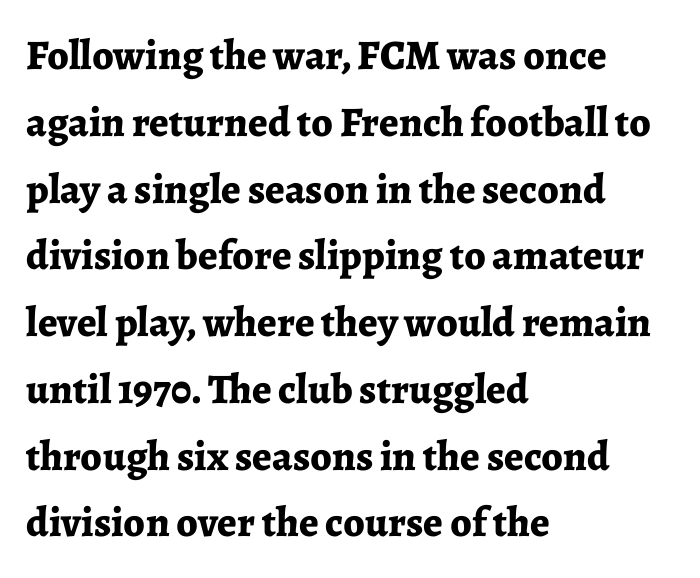
The image shows 42 px bold serif type, upright; set left-aligned, normal line spacing (1.59x), normal letter spacing, not underlined; low stroke contrast and a medium x-height.
